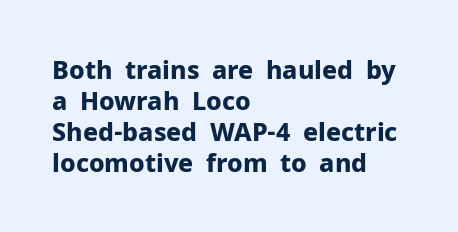
The image shows 25 px bold type, upright; set left-aligned, line spacing 1.24x, normal letter spacing, not underlined.
